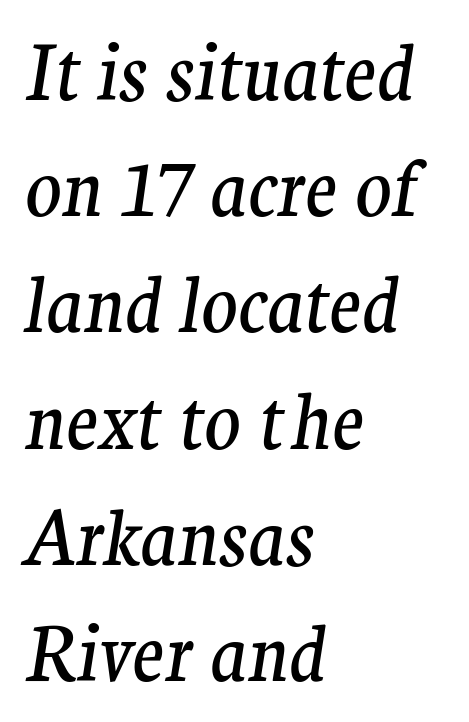
The image shows 75 px regular-weight serif type, italic (leaning right); set left-aligned, normal line spacing (1.55x), normal letter spacing, not underlined; medium stroke contrast and a medium x-height.
